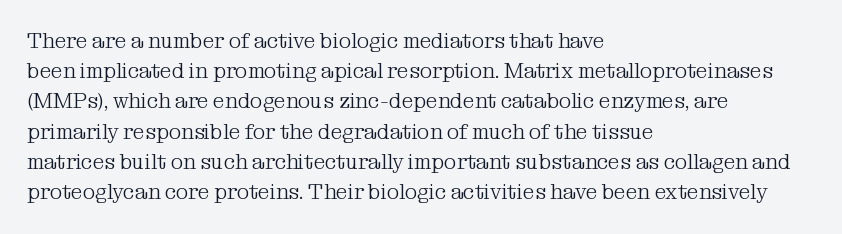
{"italic": "no", "bold": "no", "underline": "no", "align": "left", "line_spacing": "normal", "line_spacing_ratio": 1.44, "letter_spacing": "normal", "letter_spacing_em": 0.0, "glyph_px": 21}
